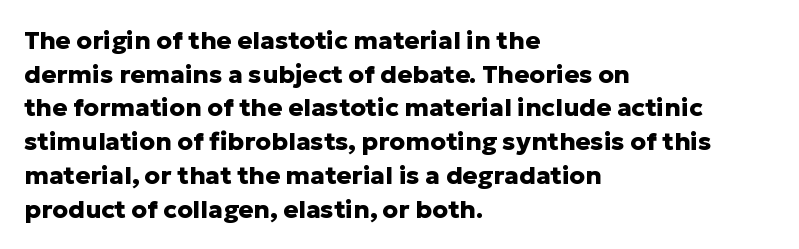
Students, note that the glyphs here touch the page at normal intervals. Chunky letters — that's bold for sure. Descenders are the only things crossing below the line. Notice how the passage keeps a crisp vertical edge on the left only.
